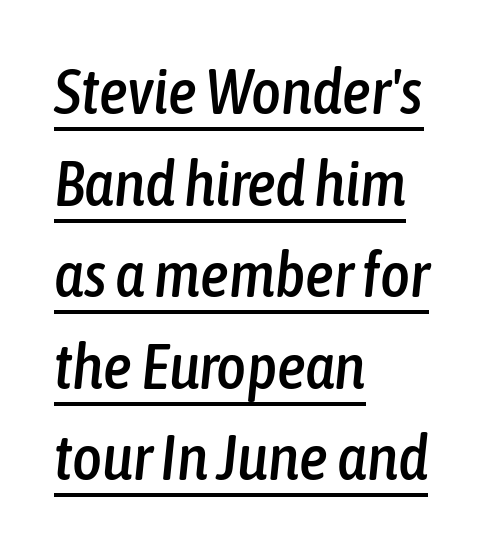
Q: Is the text italic (slanted)? A: Yes, it leans right by about 6 degrees.
Q: Is the text underlined? A: Yes.
Q: How is the paragraph aligned? A: Left-aligned.
Q: Is the spacing between letters normal or unusually wide? A: Normal.
Q: Is the spacing between lines tight, normal or loose? A: Normal.
Q: Width (condensed, normal, or wide)? A: Condensed.
Q: Stroke contrast? A: Low.
Q: x-height? A: Medium.
Q: Monospaced? A: No.
